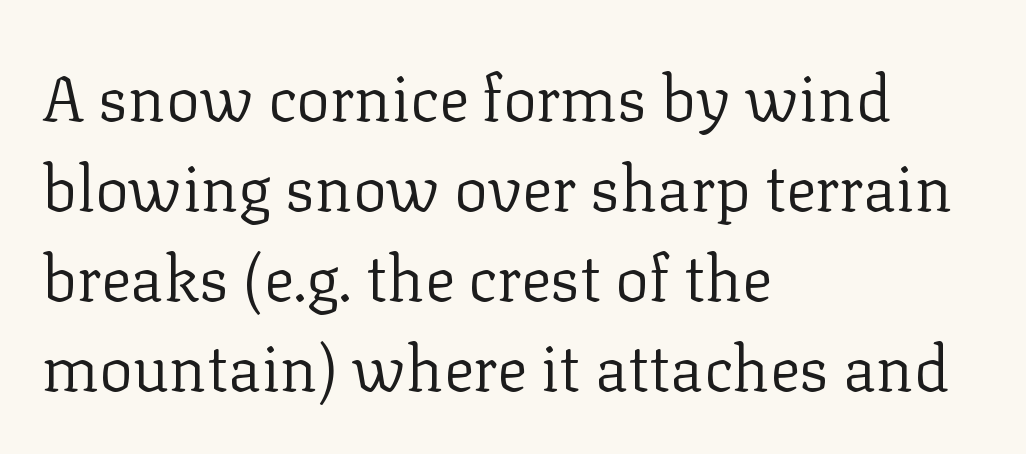
{"serif": "yes", "italic": "no", "bold": "no", "weight": "regular", "width": "normal", "stroke_contrast": "low", "x_height": "medium", "monospaced": "no", "underline": "no", "align": "left", "line_spacing": "normal", "line_spacing_ratio": 1.43, "letter_spacing": "normal", "letter_spacing_em": 0.0, "glyph_px": 63}
